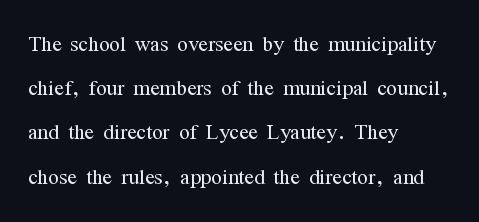
{"serif": "yes", "italic": "no", "bold": "no", "weight": "light", "width": "condensed", "stroke_contrast": "medium", "x_height": "medium", "monospaced": "no", "underline": "no", "align": "left", "line_spacing": "normal", "line_spacing_ratio": 1.58, "letter_spacing": "normal", "letter_spacing_em": 0.0, "glyph_px": 28}
